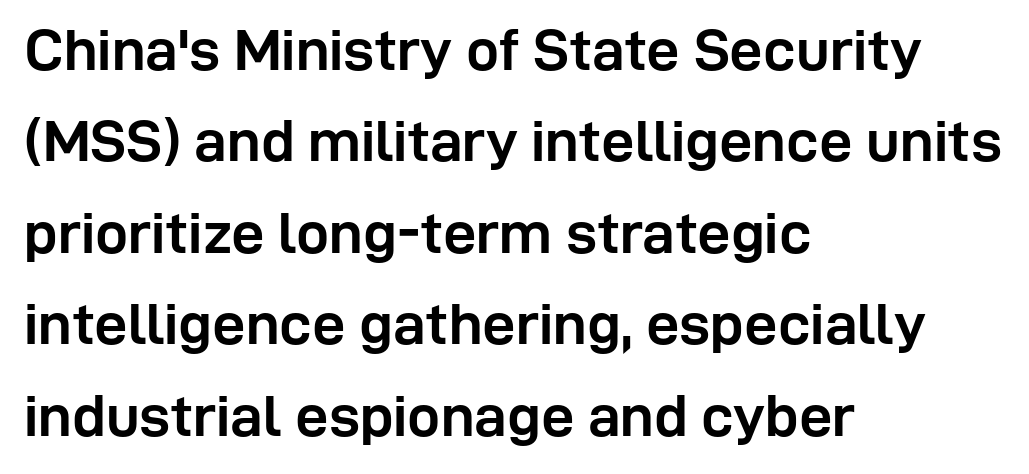
{"serif": "no", "italic": "no", "bold": "yes", "weight": "semibold", "width": "normal", "stroke_contrast": "low", "x_height": "medium", "monospaced": "no", "underline": "no", "align": "left", "line_spacing": "normal", "line_spacing_ratio": 1.55, "letter_spacing": "normal", "letter_spacing_em": 0.0, "glyph_px": 59}
